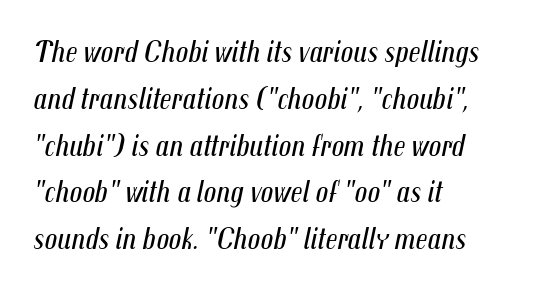
The image shows 31 px regular-weight, condensed type, italic (leaning right); set left-aligned, normal line spacing (1.51x), normal letter spacing, not underlined; medium stroke contrast and a medium x-height.
